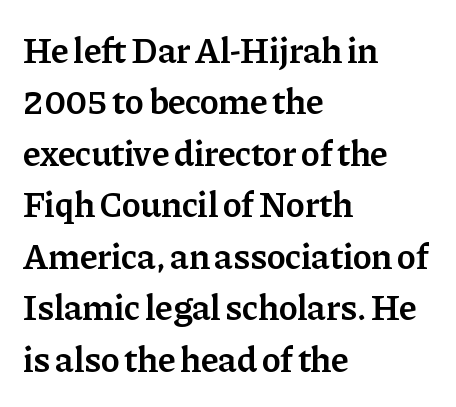
{"serif": "yes", "italic": "no", "bold": "semi", "weight": "semibold", "width": "normal", "stroke_contrast": "low", "x_height": "medium", "monospaced": "no", "underline": "no", "align": "left", "line_spacing": "normal", "line_spacing_ratio": 1.43, "letter_spacing": "normal", "letter_spacing_em": 0.0, "glyph_px": 36}
